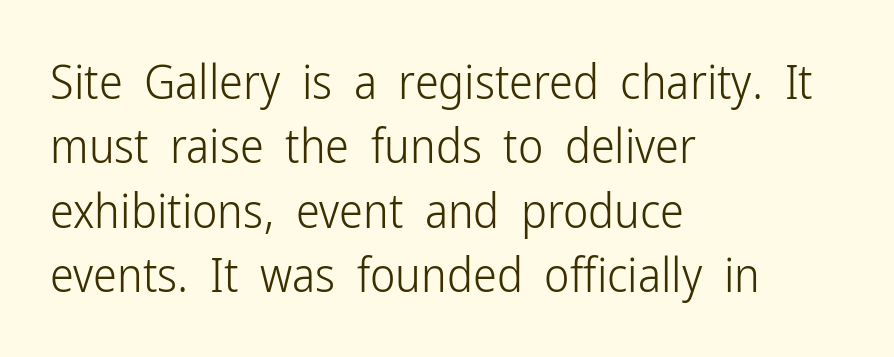
Each line starts at the same left margin while the right side varies. In terms of letterspacing, this is plain default setting. You can tell from the bare stems that sans-serif type was used. The rendering uses a moderate line-height, typical for paragraphs. The specimen reads as upright at a glance. The baseline area is clear.
